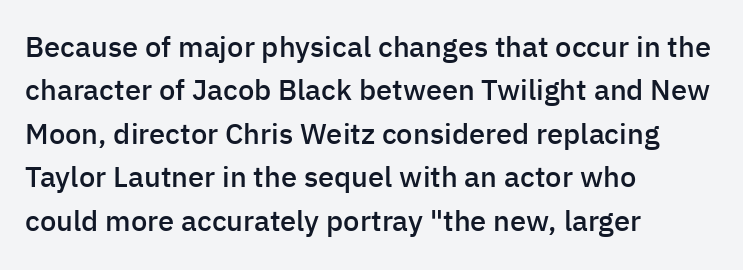
Q: Is the text bold? A: Semi-bold.
Q: Is the text italic (slanted)? A: No, it is upright.
Q: Is the typeface a serif or a sans-serif typeface? A: Sans-serif.
Q: Is the text underlined? A: No.
Q: How is the paragraph aligned? A: Left-aligned.
Q: Is the spacing between letters normal or unusually wide? A: Normal.
Q: Is the spacing between lines tight, normal or loose? A: Normal.
Q: Width (condensed, normal, or wide)? A: Normal.
Q: Stroke contrast? A: Low.
Q: x-height? A: Medium.
Q: Monospaced? A: No.
